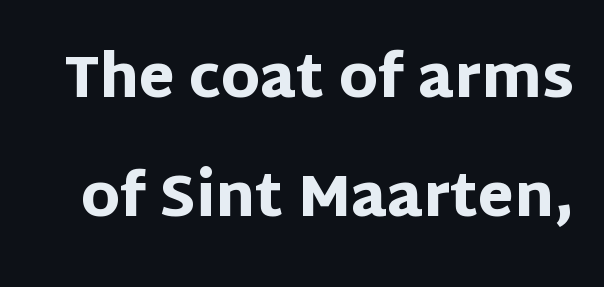
{"serif": "no", "italic": "no", "bold": "yes", "weight": "heavy", "width": "normal", "stroke_contrast": "low", "x_height": "large", "monospaced": "no", "underline": "no", "line_spacing": "loose", "line_spacing_ratio": 2.06, "letter_spacing": "normal", "letter_spacing_em": 0.0, "glyph_px": 58}
